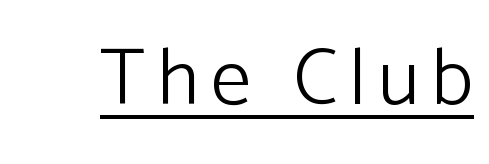
You could not count columns in this text — the font is proportionally spaced. Underline: present. Stroke terminals: plain, sans-serif. This is roman type, the default non-slanted kind. The weight tops out at a normal text grade.
